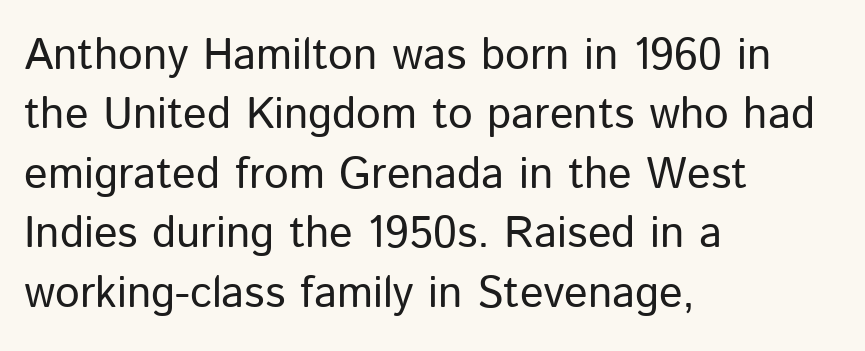
{"serif": "no", "italic": "no", "bold": "no", "weight": "regular", "width": "normal", "stroke_contrast": "low", "x_height": "medium", "monospaced": "no", "underline": "no", "align": "left", "line_spacing": "normal", "line_spacing_ratio": 1.35, "letter_spacing": "normal", "letter_spacing_em": 0.0, "glyph_px": 44}
